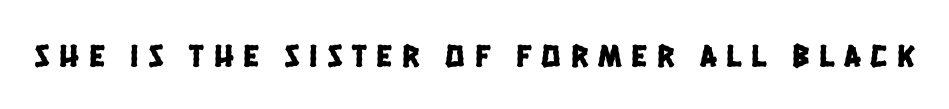
This sample uses a sans-serif face. The tracking jumps out immediately: characters are airy and widely separated. This sample has the flowing, uneven cadence of proportional lettering. Descenders hang freely into open space.
